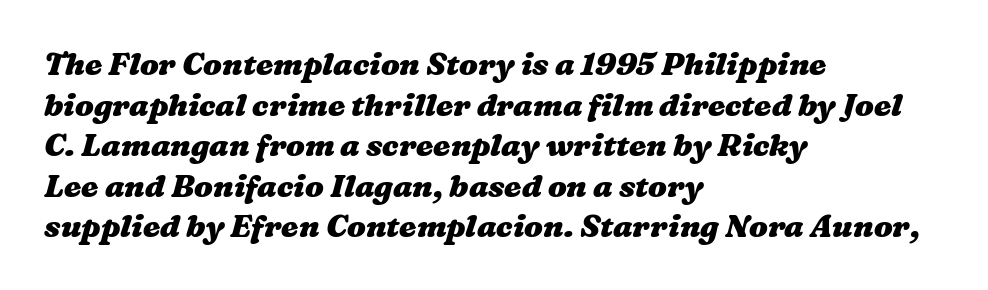
Q: Is the text bold? A: Yes.
Q: Is the text underlined? A: No.
Q: How is the paragraph aligned? A: Left-aligned.
Q: Is the spacing between letters normal or unusually wide? A: Normal.
Q: Is the spacing between lines tight, normal or loose? A: Normal.
Q: Width (condensed, normal, or wide)? A: Wide.
Q: Stroke contrast? A: Medium.
Q: x-height? A: Medium.
Q: Monospaced? A: No.
